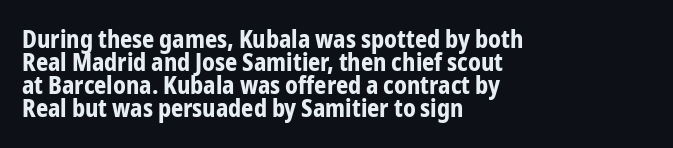
Q: Is the text bold? A: Yes.
Q: Is the text italic (slanted)? A: No, it is upright.
Q: Is the text underlined? A: No.
Q: How is the paragraph aligned? A: Left-aligned.
Q: Is the spacing between letters normal or unusually wide? A: Normal.
Q: Is the spacing between lines tight, normal or loose? A: Tight.
